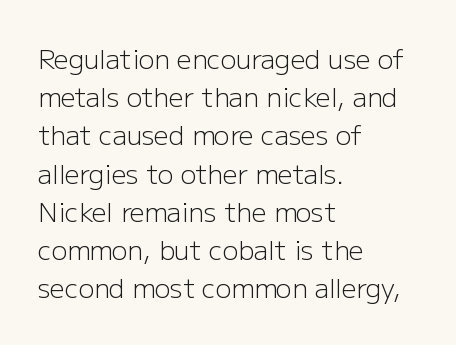
Q: Is the text bold? A: No.
Q: Is the text italic (slanted)? A: No, it is upright.
Q: Is the text underlined? A: No.
Q: How is the paragraph aligned? A: Left-aligned.
Q: Is the spacing between letters normal or unusually wide? A: Normal.
Q: Is the spacing between lines tight, normal or loose? A: Normal.
